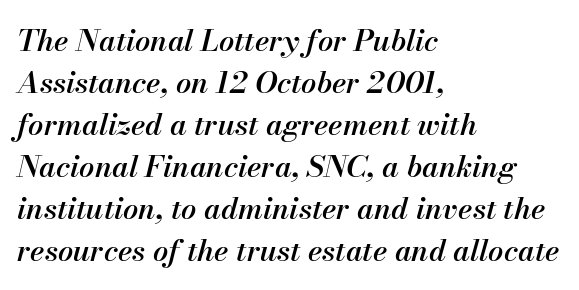
Q: Is the text bold? A: Semi-bold.
Q: Is the text italic (slanted)? A: Yes, it leans right by about 13 degrees.
Q: Is the text underlined? A: No.
Q: How is the paragraph aligned? A: Left-aligned.
Q: Is the spacing between letters normal or unusually wide? A: Normal.
Q: Is the spacing between lines tight, normal or loose? A: Normal.
Q: Width (condensed, normal, or wide)? A: Normal.
Q: Stroke contrast? A: Medium.
Q: x-height? A: Small.
Q: Monospaced? A: No.
